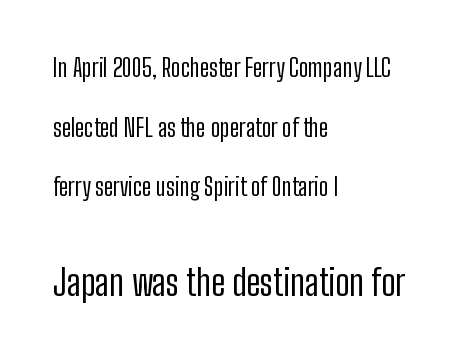
{"serif": "no", "italic": "no", "bold": "no", "weight": "regular", "width": "condensed", "stroke_contrast": "low", "x_height": "medium", "monospaced": "no", "underline": "no", "align": "left", "line_spacing": "loose", "line_spacing_ratio": 2.48, "letter_spacing": "normal", "letter_spacing_em": 0.0, "larger_block": "second", "size_ratio": 1.5, "glyph_px": 36}
